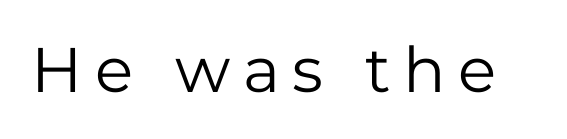
Think of a printed novel: that variable character pitch is what you see here. No heavy texture on the line: the type isn't bold. Substantial extra tracking has been applied to these lines. Honestly, there is no underline to notice here at all.
